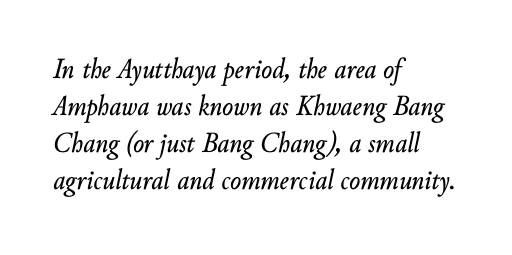
Italic: yes, the glyphs are oblique. Proportional: the letters do not fall into vertical columns. The rag falls on the right side of this text block. This rendering leaves character spacing at its baseline value.
